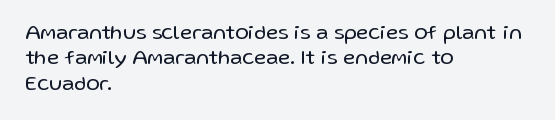
Q: Is the text bold? A: No.
Q: Is the text italic (slanted)? A: No, it is upright.
Q: Is the text underlined? A: No.
Q: How is the paragraph aligned? A: Left-aligned.
Q: Is the spacing between letters normal or unusually wide? A: Normal.
